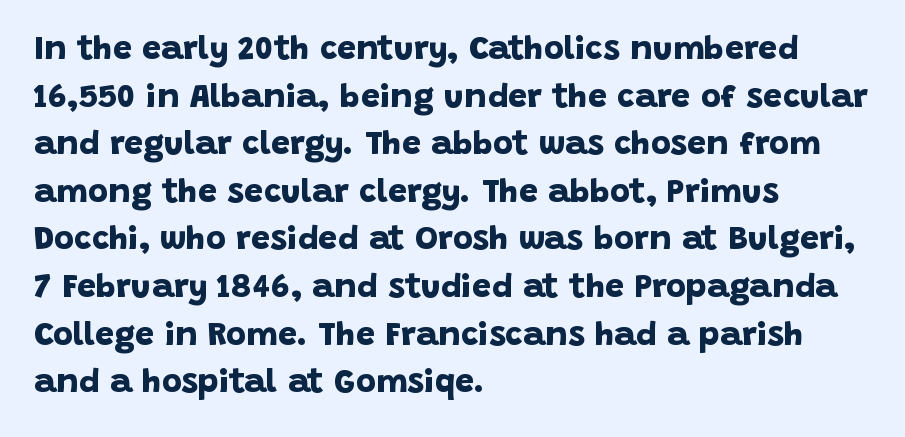
The image shows 34 px bold sans-serif type; set left-aligned, normal line spacing (1.4x), normal letter spacing, not underlined; low stroke contrast and a large x-height.
